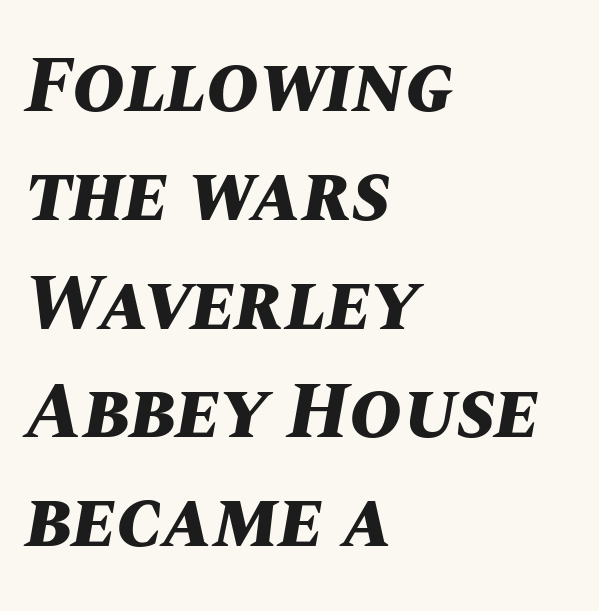
Q: Is the text bold? A: Yes.
Q: Is the text italic (slanted)? A: Yes, it leans right by about 10 degrees.
Q: Is the text underlined? A: No.
Q: How is the paragraph aligned? A: Left-aligned.
Q: Is the spacing between letters normal or unusually wide? A: Normal.
Q: Is the spacing between lines tight, normal or loose? A: Normal.
Q: Width (condensed, normal, or wide)? A: Normal.
Q: Stroke contrast? A: Medium.
Q: x-height? A: Large.
Q: Monospaced? A: No.
